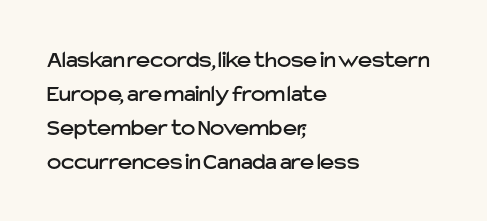
The image shows 24 px text type, upright; set left-aligned, normal line spacing (1.41x), normal letter spacing, not underlined.
